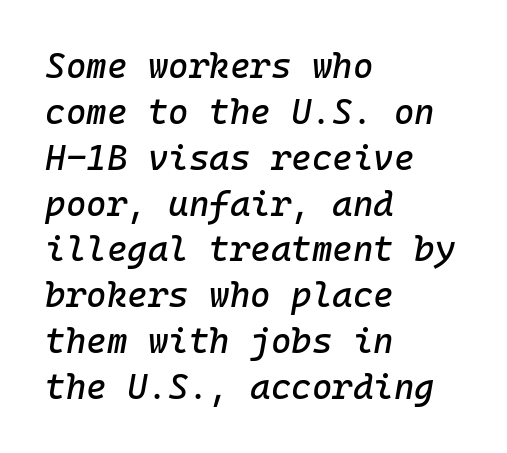
These lines were composed using italics. The space between consecutive lines is moderate. Plain, unruled lines of type. You could count columns in this text — the font is strictly monospaced.
